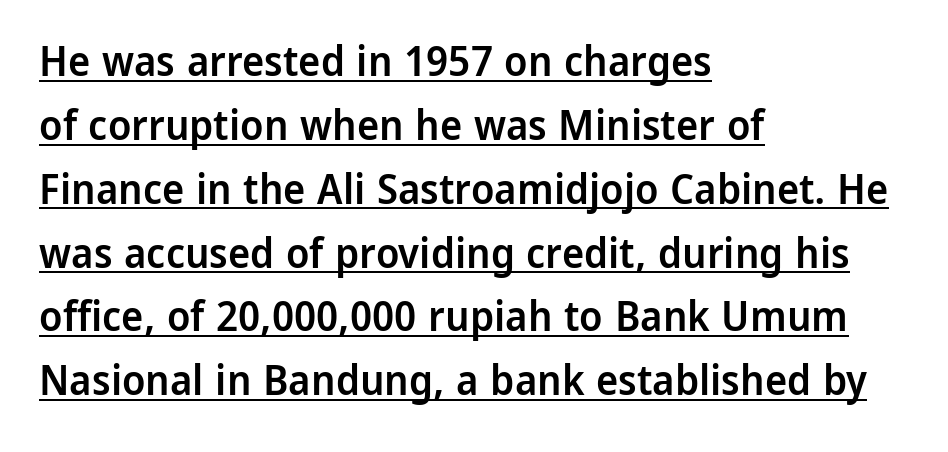
Q: Is the text bold? A: Semi-bold.
Q: Is the text italic (slanted)? A: No, it is upright.
Q: Is the typeface a serif or a sans-serif typeface? A: Sans-serif.
Q: Is the text underlined? A: Yes.
Q: How is the paragraph aligned? A: Left-aligned.
Q: Is the spacing between letters normal or unusually wide? A: Normal.
Q: Is the spacing between lines tight, normal or loose? A: Normal.
Q: Width (condensed, normal, or wide)? A: Normal.
Q: Stroke contrast? A: Low.
Q: x-height? A: Medium.
Q: Monospaced? A: No.
